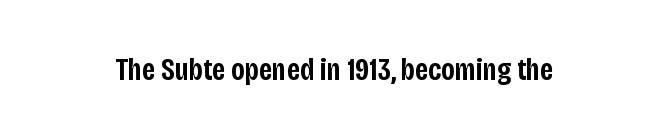
Q: Is the text bold? A: Semi-bold.
Q: Is the text italic (slanted)? A: No, it is upright.
Q: Is the typeface a serif or a sans-serif typeface? A: Sans-serif.
Q: Is the text underlined? A: No.
Q: Is the spacing between letters normal or unusually wide? A: Normal.
Q: Width (condensed, normal, or wide)? A: Condensed.
Q: Stroke contrast? A: Low.
Q: x-height? A: Large.
Q: Monospaced? A: No.
